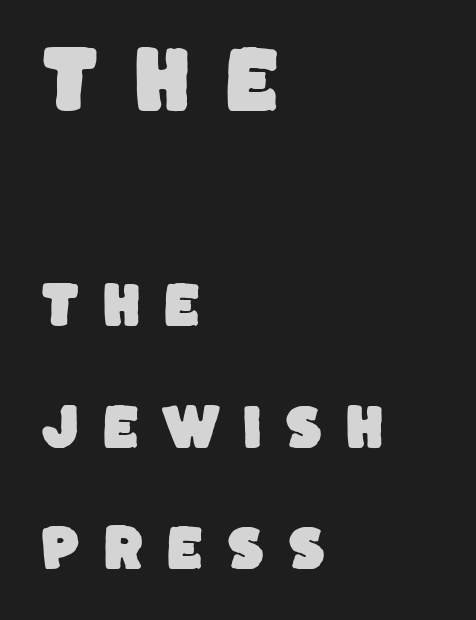
{"serif": "no", "width": "normal", "stroke_contrast": "low", "x_height": "large", "monospaced": "no", "underline": "no", "align": "left", "line_spacing": "loose", "line_spacing_ratio": 2.48, "letter_spacing": "wide", "letter_spacing_em": 0.45, "larger_block": "first", "size_ratio": 1.49, "glyph_px": 73}
